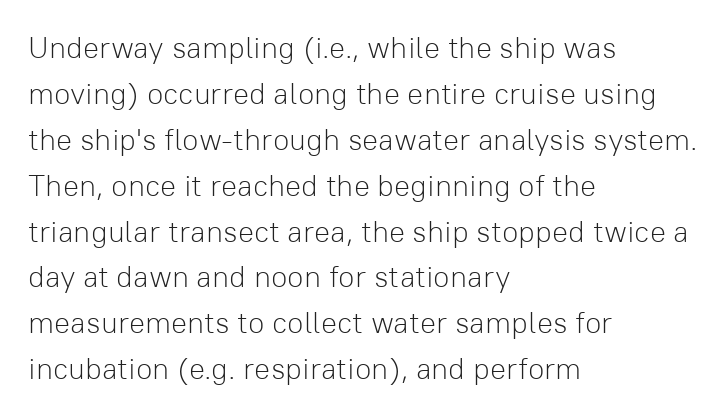
Think standard paragraph weight, or any step lighter than that. The face used here is rendered with its standard letterfit. Designer's note — italics off, roman on. A sans-serif font was chosen for this passage.
